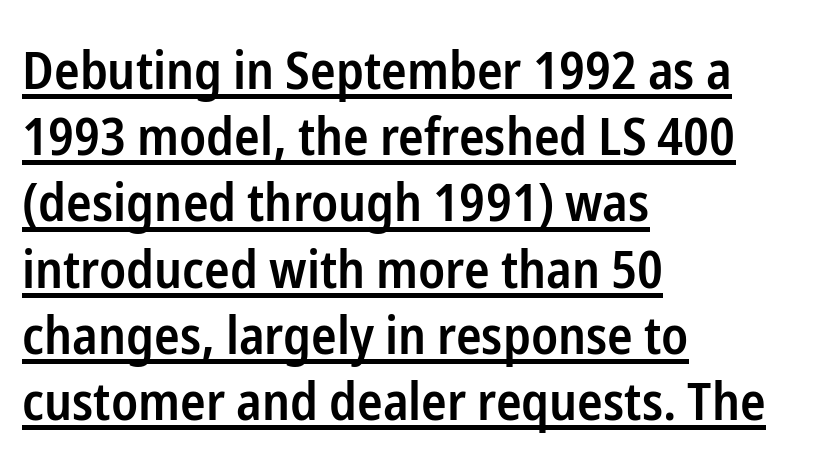
{"serif": "no", "italic": "no", "bold": "semi", "weight": "semibold", "width": "condensed", "stroke_contrast": "low", "x_height": "medium", "monospaced": "no", "underline": "yes", "align": "left", "line_spacing": "normal", "line_spacing_ratio": 1.25, "letter_spacing": "normal", "letter_spacing_em": 0.0, "glyph_px": 53}
